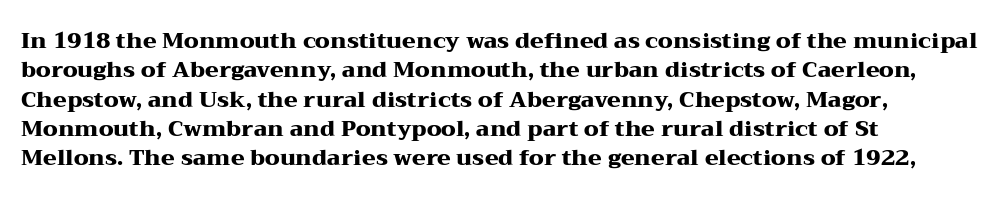
{"italic": "no", "bold": "yes", "underline": "no", "align": "left", "line_spacing": "normal", "line_spacing_ratio": 1.33, "letter_spacing": "normal", "letter_spacing_em": 0.0, "glyph_px": 22}
